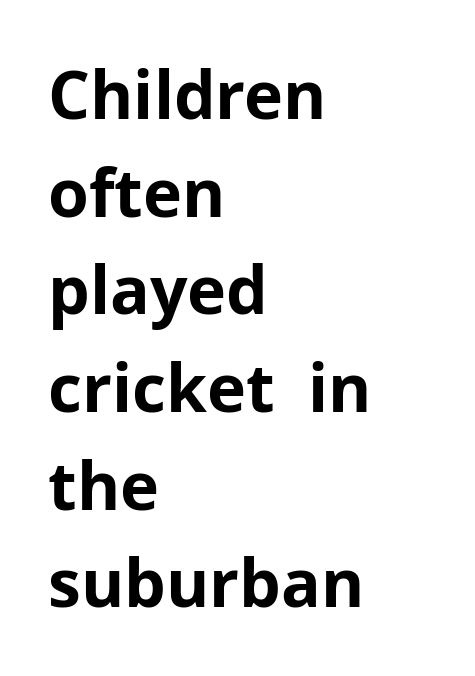
The image shows 66 px bold sans-serif type, upright; set left-aligned, normal line spacing (1.48x), normal letter spacing, not underlined; low stroke contrast and a medium x-height.
